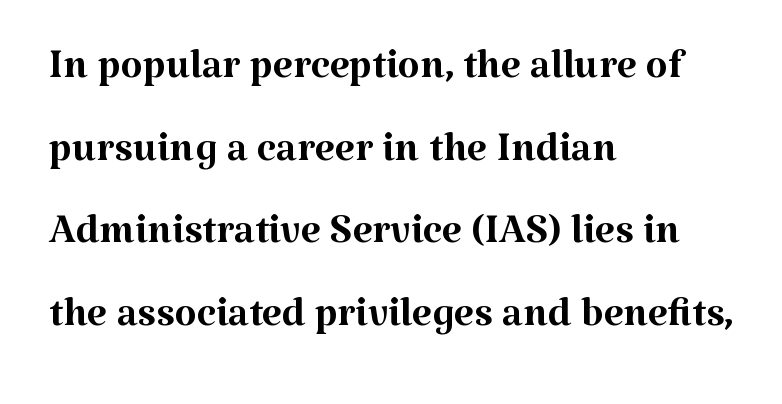
The image shows 57 px regular-weight serif type, upright; set left-aligned, normal line spacing (1.45x), normal letter spacing, not underlined; medium stroke contrast and a medium x-height.
